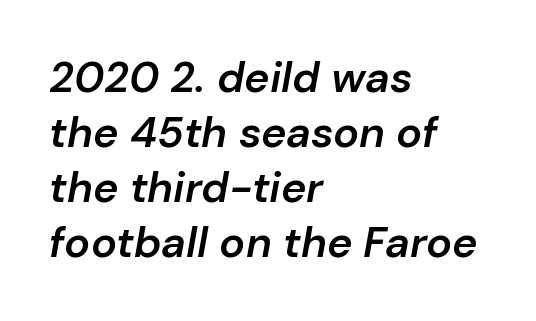
Here the designer chose a conventional face with non-uniform glyph widths. This is the in-between weight designers call semibold or demi. Short note: letters normally spaced. There's an unmistakable incline to the writing here. Where is the straight margin? On the left. Nobody drew a line under any word here.
